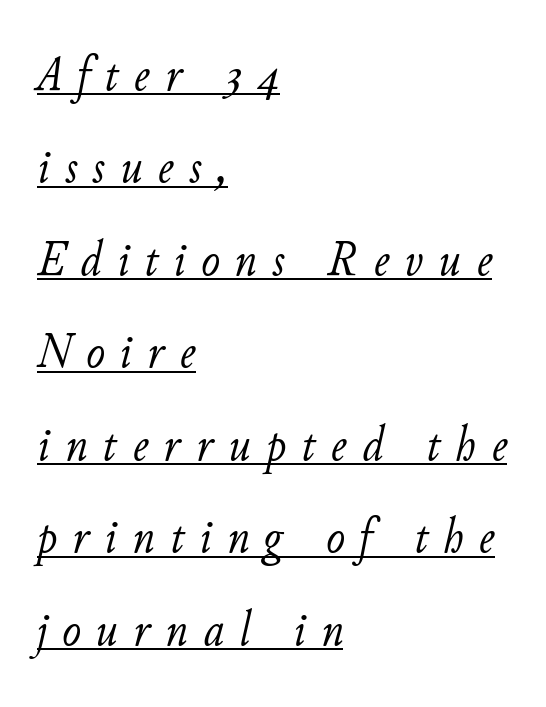
Q: Is the text bold? A: No.
Q: Is the text italic (slanted)? A: Yes, it leans right by about 11 degrees.
Q: Is the text underlined? A: Yes.
Q: How is the paragraph aligned? A: Left-aligned.
Q: Is the spacing between letters normal or unusually wide? A: Unusually wide.
Q: Width (condensed, normal, or wide)? A: Normal.
Q: Stroke contrast? A: Low.
Q: x-height? A: Small.
Q: Monospaced? A: No.
